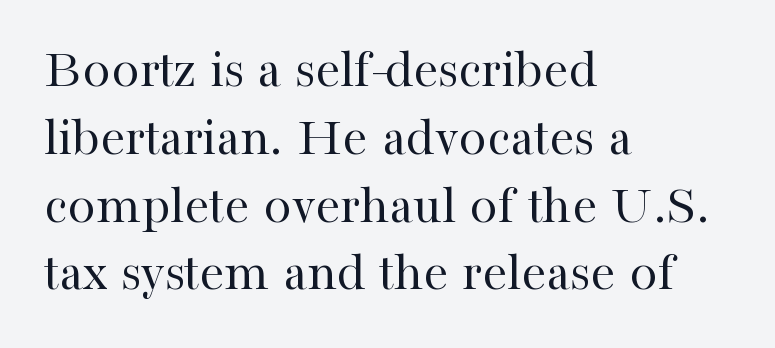
Looks like regular typesetting: each glyph gets only the width it needs. The type sits square on the baseline with zero lean. Spacing between characters is what you'd get straight out of the box. The passage shown is not bold in any degree. Notice how the passage keeps a crisp vertical edge on the left only.
